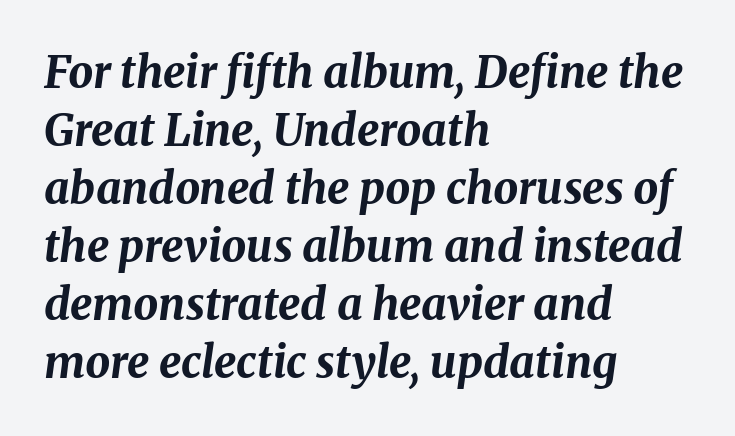
The image shows 44 px bold type, italic (leaning right); set left-aligned, normal line spacing (1.32x), normal letter spacing, not underlined; medium stroke contrast and a medium x-height.
